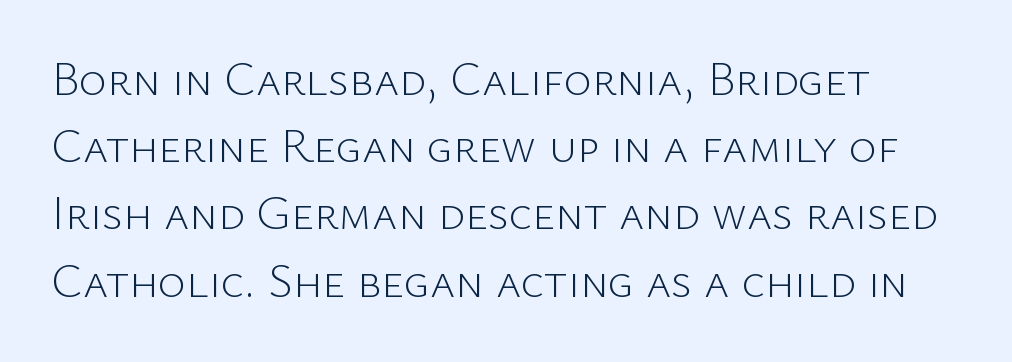
Q: Is the text bold? A: No.
Q: Is the text italic (slanted)? A: No, it is upright.
Q: Is the typeface a serif or a sans-serif typeface? A: Sans-serif.
Q: Is the text underlined? A: No.
Q: Is the spacing between letters normal or unusually wide? A: Normal.
Q: Is the spacing between lines tight, normal or loose? A: Normal.
Q: Width (condensed, normal, or wide)? A: Normal.
Q: Stroke contrast? A: Low.
Q: x-height? A: Medium.
Q: Monospaced? A: No.
